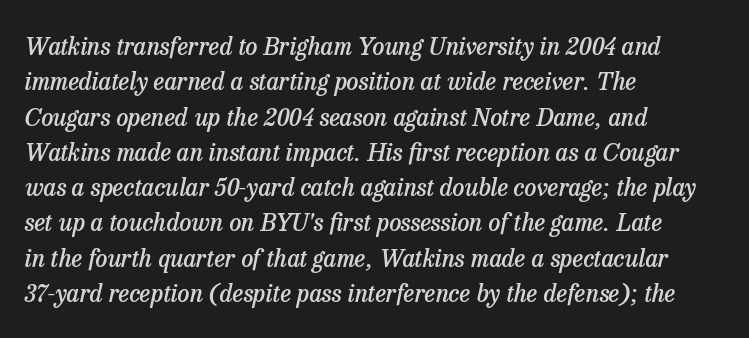
Words appear dense and cohesive because spacing is normal. The ragged edge is on the right, which tells us the setting is flush left. Summary of vertical rhythm: regular, with standard interline spacing. Characters are canted at an angle relative to the baseline's perpendicular. The space directly below the letters is spotless. Each glyph is drawn with semibold strokes, heavier than normal yet not fully bold.
